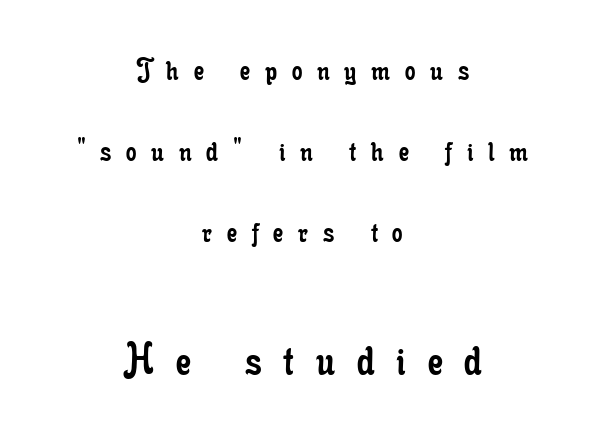
{"serif": "yes", "italic": "no", "bold": "no", "weight": "regular", "width": "condensed", "stroke_contrast": "low", "x_height": "small", "monospaced": "no", "underline": "no", "align": "center", "line_spacing": "loose", "line_spacing_ratio": 2.46, "letter_spacing": "wide", "letter_spacing_em": 0.45, "larger_block": "second", "size_ratio": 1.48, "glyph_px": 49}
